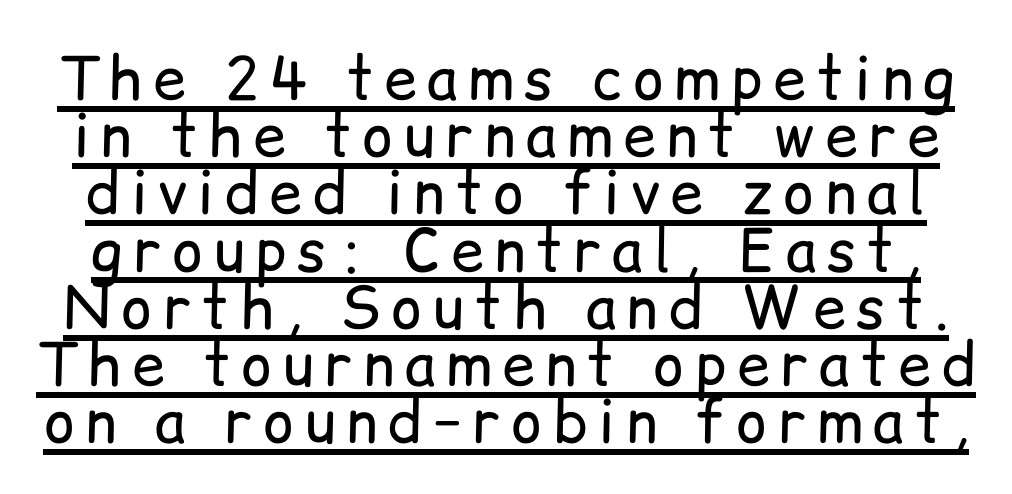
Q: Is the text bold? A: No.
Q: Is the text italic (slanted)? A: No, it is upright.
Q: Is the typeface a serif or a sans-serif typeface? A: Sans-serif.
Q: Is the text underlined? A: Yes.
Q: Is the spacing between lines tight, normal or loose? A: Tight.
Q: Width (condensed, normal, or wide)? A: Normal.
Q: Stroke contrast? A: Low.
Q: x-height? A: Medium.
Q: Monospaced? A: No.
